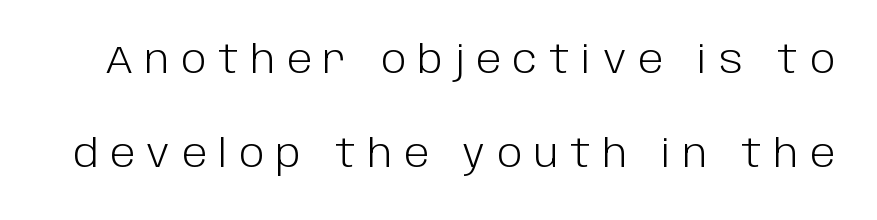
{"serif": "no", "italic": "no", "bold": "no", "weight": "light", "width": "normal", "stroke_contrast": "low", "x_height": "large", "monospaced": "no", "underline": "no", "line_spacing": "loose", "line_spacing_ratio": 2.48, "letter_spacing": "wide", "letter_spacing_em": 0.31, "glyph_px": 38}
